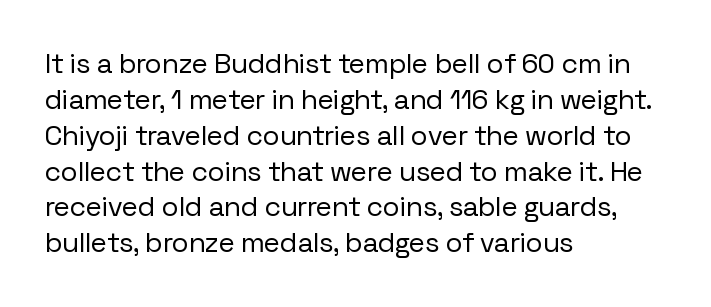
The image shows 28 px regular-weight sans-serif type, upright; set left-aligned, normal line spacing (1.28x), normal letter spacing, not underlined; low stroke contrast and a medium x-height.
